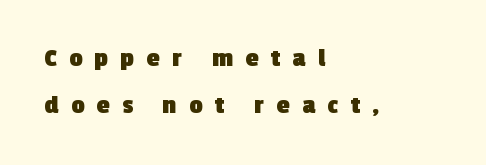
{"bold": "yes", "underline": "no", "align": "left", "line_spacing_ratio": 1.82, "letter_spacing": "wide", "letter_spacing_em": 0.48, "glyph_px": 26}
